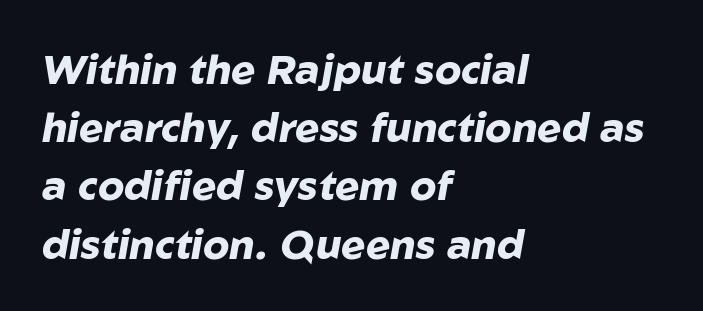
The image shows 41 px heavy type, italic (leaning right); set left-aligned, normal line spacing (1.42x), normal letter spacing, not underlined; low stroke contrast and a medium x-height.
